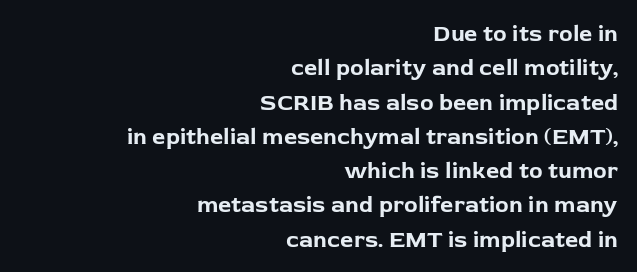
Q: Is the text bold? A: Yes.
Q: Is the text italic (slanted)? A: No, it is upright.
Q: Is the text underlined? A: No.
Q: How is the paragraph aligned? A: Right-aligned.
Q: Is the spacing between letters normal or unusually wide? A: Normal.
Q: Is the spacing between lines tight, normal or loose? A: Normal.
